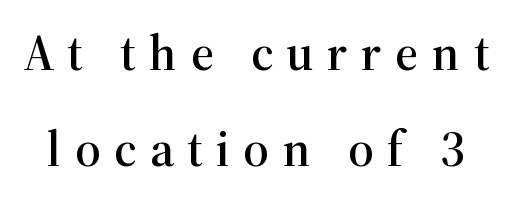
{"serif": "yes", "italic": "no", "width": "normal", "stroke_contrast": "high", "x_height": "medium", "monospaced": "no", "underline": "no", "line_spacing": "loose", "line_spacing_ratio": 1.93, "letter_spacing": "wide", "letter_spacing_em": 0.27, "glyph_px": 50}
